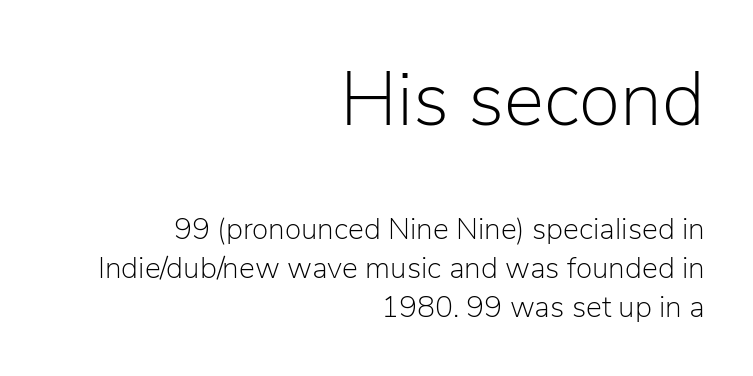
The image shows 76 px light sans-serif type, upright; set right-aligned, normal line spacing (1.3x), normal letter spacing, not underlined; the first (top) block is 2.53x larger; low stroke contrast and a medium x-height.
